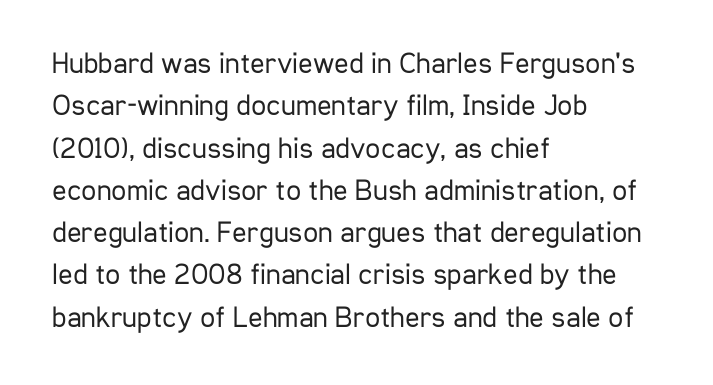
The weight tops out at a normal text grade. The face used here is a sans, in the tradition of grotesques and geometrics. This sample keeps an unexceptional amount of space between lines. The passage is arranged the way most books set body copy — flush left. Style check: upright.
